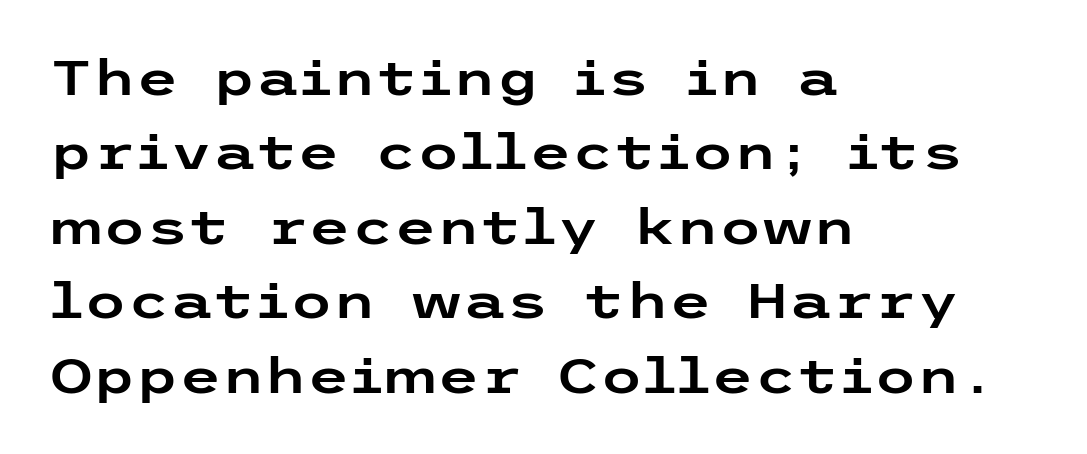
Line starts are locked; line ends wander. This sample uses a sans-serif face. The area under the type is left untouched. The space between consecutive lines is moderate. Observe the ordinary spacing: letters are neighbours, not strangers. The lettering stays uniformly vertical, giving the passage a roman look.
